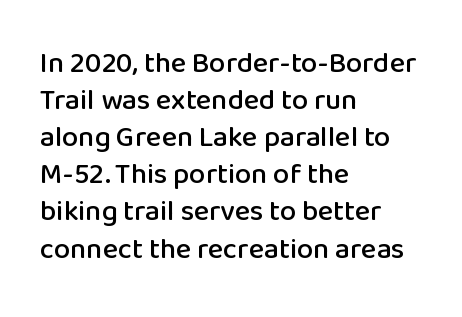
Has an underline been added? It has not. Is the letter spacing exaggerated? No — it looks like the ordinary default. Is this a fixed-width face? No — the glyphs have proportional, varying widths. It's the straight-up-and-down kind of type. Horizontally, the lines are justified to the leading edge only.
